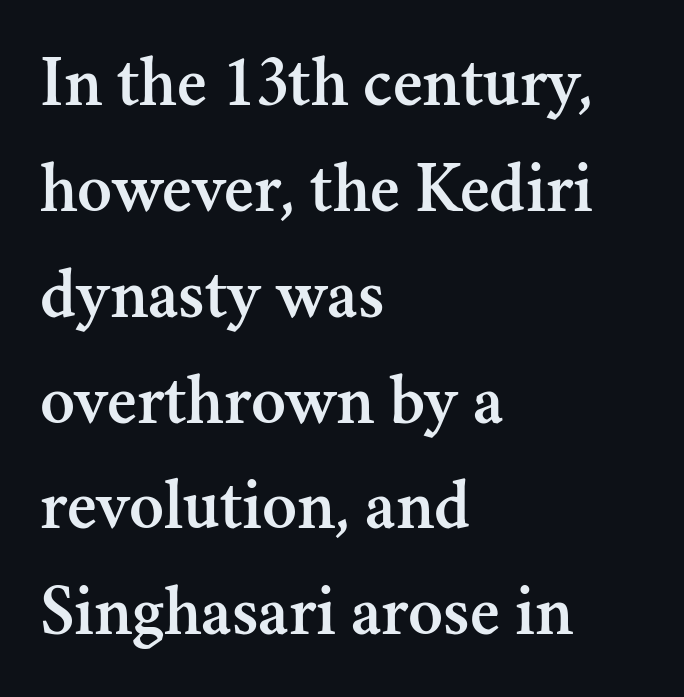
{"serif": "yes", "italic": "no", "width": "normal", "stroke_contrast": "medium", "x_height": "small", "monospaced": "no", "underline": "no", "align": "left", "line_spacing": "normal", "line_spacing_ratio": 1.47, "letter_spacing": "normal", "letter_spacing_em": 0.0, "glyph_px": 72}
